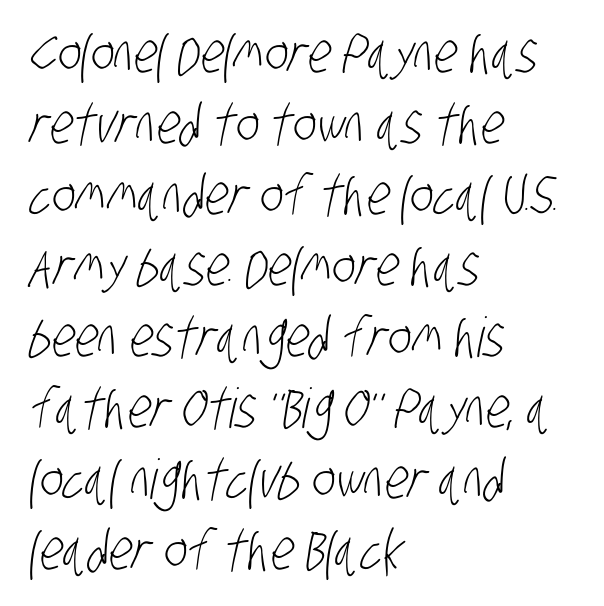
The image shows 55 px light, condensed sans-serif type; set left-aligned, normal line spacing (1.29x), normal letter spacing, not underlined; low stroke contrast and a large x-height.
